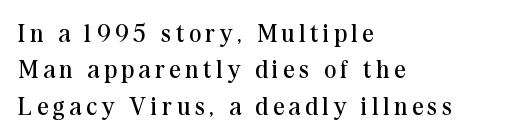
The letters stand straight up with perfectly vertical stems. The typesetter chose a ragged-right arrangement here. A normal amount of white space separates one row of letters from the next. Summary of weight: not heavy and not bold. A clean baseline with only descenders dipping below it.
